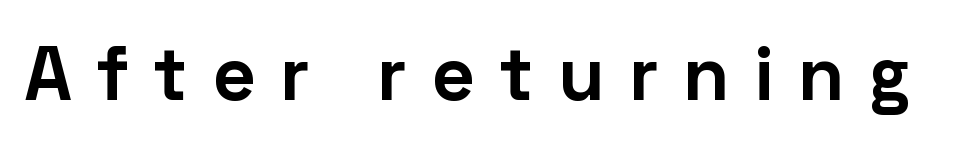
{"serif": "no", "italic": "no", "bold": "yes", "weight": "bold", "width": "normal", "stroke_contrast": "low", "x_height": "medium", "monospaced": "no", "underline": "no", "letter_spacing": "wide", "letter_spacing_em": 0.34, "glyph_px": 76}
